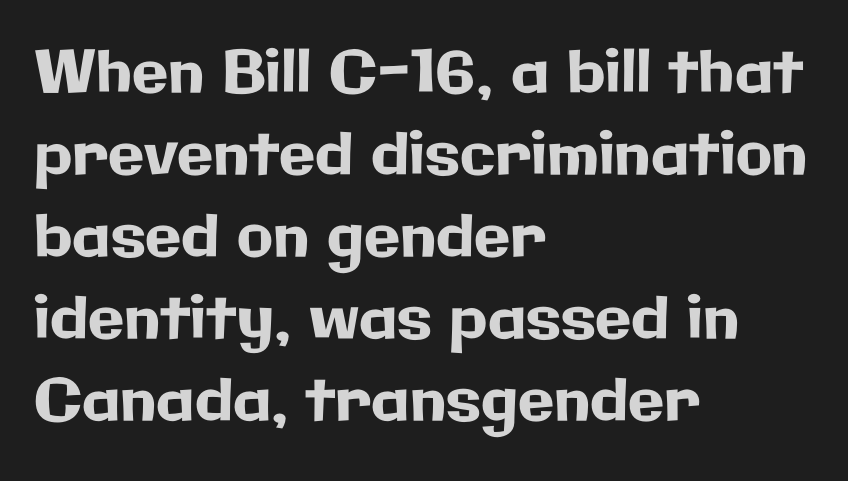
The letters stand straight up with perfectly vertical stems. Think of a printed novel: that variable character pitch is what you see here. How would I describe the line gaps? Plain and ordinary. Regarding serifs, this sample does without them. The baseline area is clear.
